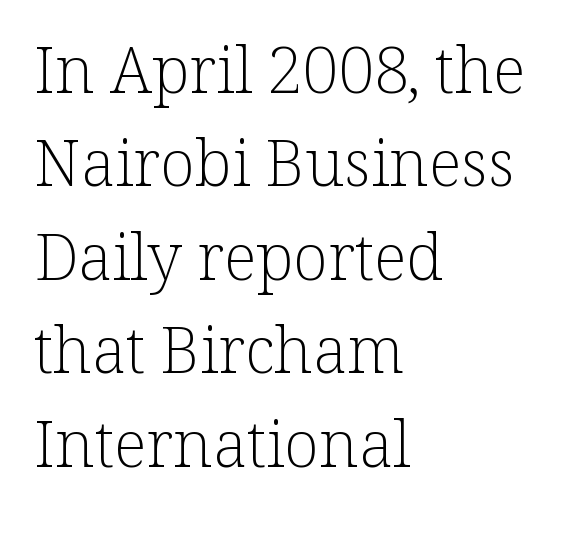
The image shows 64 px light serif type, upright; set left-aligned, normal line spacing (1.46x), normal letter spacing, not underlined; low stroke contrast and a medium x-height.
